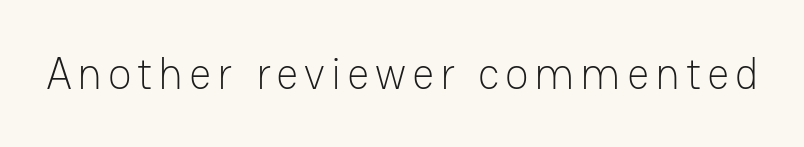
Q: Is the text bold? A: No.
Q: Is the text italic (slanted)? A: No, it is upright.
Q: Is the typeface a serif or a sans-serif typeface? A: Sans-serif.
Q: Is the text underlined? A: No.
Q: Width (condensed, normal, or wide)? A: Normal.
Q: Stroke contrast? A: Low.
Q: x-height? A: Medium.
Q: Monospaced? A: No.
